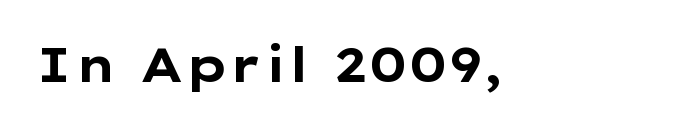
Q: Is the text bold? A: Yes.
Q: Is the text italic (slanted)? A: No, it is upright.
Q: Is the typeface a serif or a sans-serif typeface? A: Sans-serif.
Q: Is the text underlined? A: No.
Q: Is the spacing between letters normal or unusually wide? A: Normal.
Q: Width (condensed, normal, or wide)? A: Wide.
Q: Stroke contrast? A: Low.
Q: x-height? A: Medium.
Q: Monospaced? A: No.
